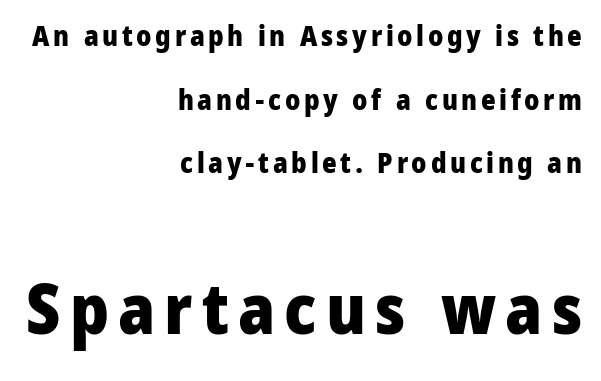
The designer dialed line spacing up above the default. You can tell it's not italic because the verticals are truly vertical. The type family on display is of the sans-serif kind. The text block is weighted toward the right margin, trailing off unevenly leftward. Scale increases going downward across the two blocks.
